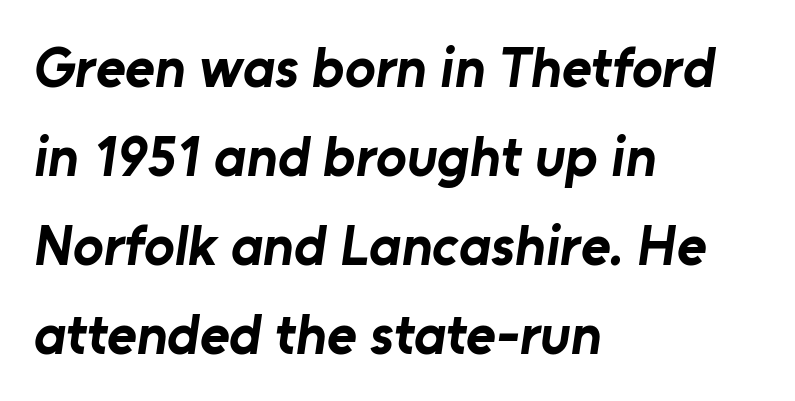
Tracking value appears to be zero — textbook default spacing. You can tell from the bare stems that sans-serif type was used. The rendering uses natural spacing where letterforms have individual widths. Honestly, the row spacing looks completely unremarkable.
